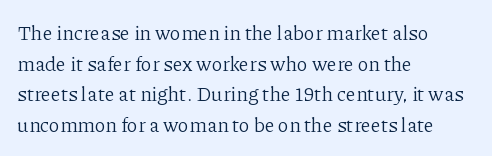
The image shows 20 px text type, upright; set left-aligned, normal line spacing (1.53x), normal letter spacing, not underlined.
